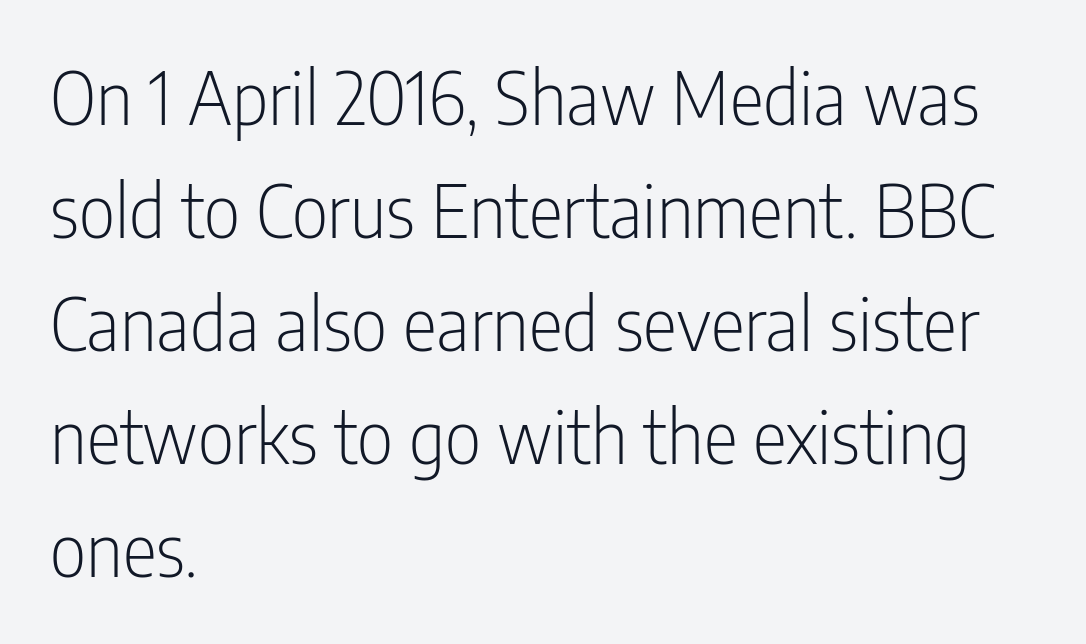
If you drew a line through each stem, it would be perfectly vertical. Bare-footed words on every line. All the whitespace from short lines collects on the right. A light-to-regular cut is what we see here.
